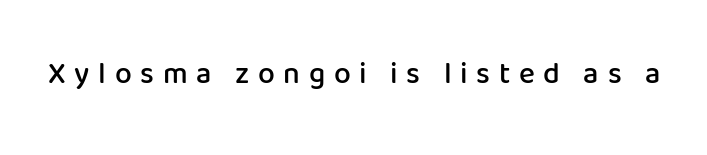
The image shows 30 px semibold sans-serif type, upright; set unusually wide letter spacing (+0.29 em), not underlined; low stroke contrast and a medium x-height.
